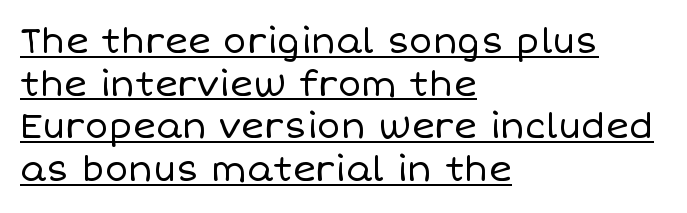
{"italic": "no", "bold": "no", "weight": "regular", "width": "normal", "stroke_contrast": "low", "x_height": "large", "monospaced": "no", "underline": "yes", "align": "left", "line_spacing_ratio": 1.22, "letter_spacing": "normal", "letter_spacing_em": 0.0, "glyph_px": 35}
